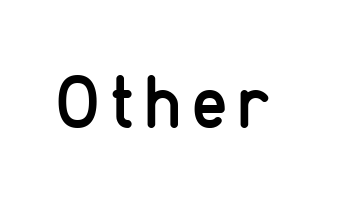
{"serif": "no", "italic": "no", "bold": "no", "weight": "regular", "width": "condensed", "stroke_contrast": "low", "x_height": "medium", "monospaced": "no", "underline": "no", "glyph_px": 75}
